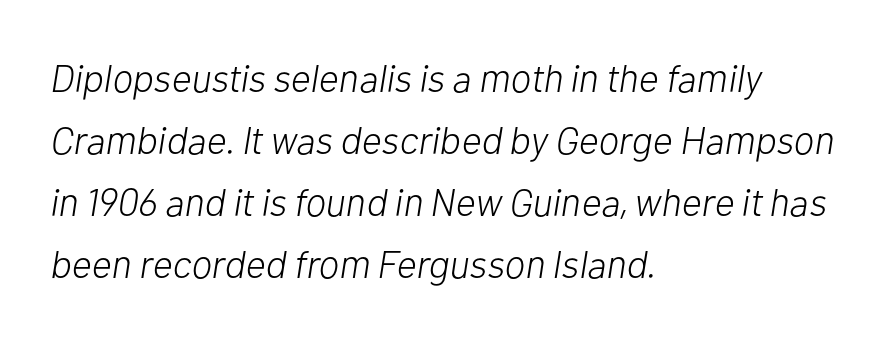
{"italic": "yes", "lean": "right", "slant_degrees": 10, "bold": "no", "weight": "light", "width": "normal", "stroke_contrast": "low", "x_height": "medium", "monospaced": "no", "underline": "no", "align": "left", "line_spacing": "normal", "line_spacing_ratio": 1.59, "letter_spacing": "normal", "letter_spacing_em": 0.0, "glyph_px": 39}
